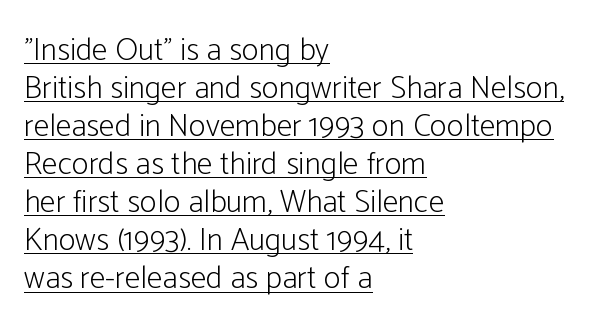
Q: Is the text bold? A: No.
Q: Is the text italic (slanted)? A: No, it is upright.
Q: Is the typeface a serif or a sans-serif typeface? A: Sans-serif.
Q: Is the text underlined? A: Yes.
Q: How is the paragraph aligned? A: Left-aligned.
Q: Is the spacing between letters normal or unusually wide? A: Normal.
Q: Width (condensed, normal, or wide)? A: Condensed.
Q: Stroke contrast? A: Low.
Q: x-height? A: Medium.
Q: Monospaced? A: No.
